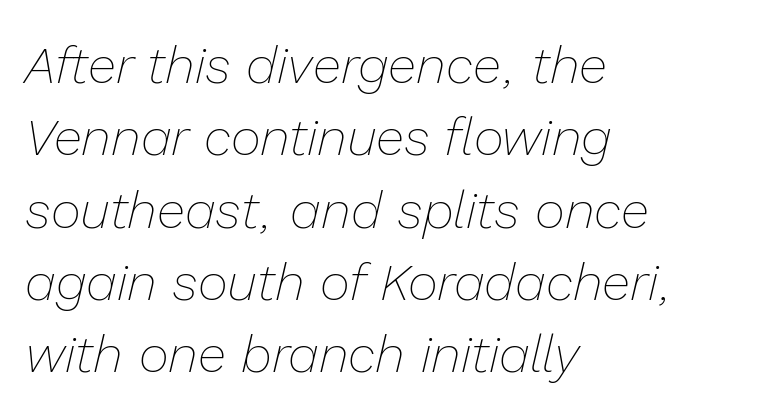
Q: Is the text bold? A: No.
Q: Is the text italic (slanted)? A: Yes, it leans right by about 13 degrees.
Q: Is the text underlined? A: No.
Q: How is the paragraph aligned? A: Left-aligned.
Q: Is the spacing between letters normal or unusually wide? A: Normal.
Q: Is the spacing between lines tight, normal or loose? A: Normal.
Q: Width (condensed, normal, or wide)? A: Normal.
Q: Stroke contrast? A: Low.
Q: x-height? A: Medium.
Q: Monospaced? A: No.
